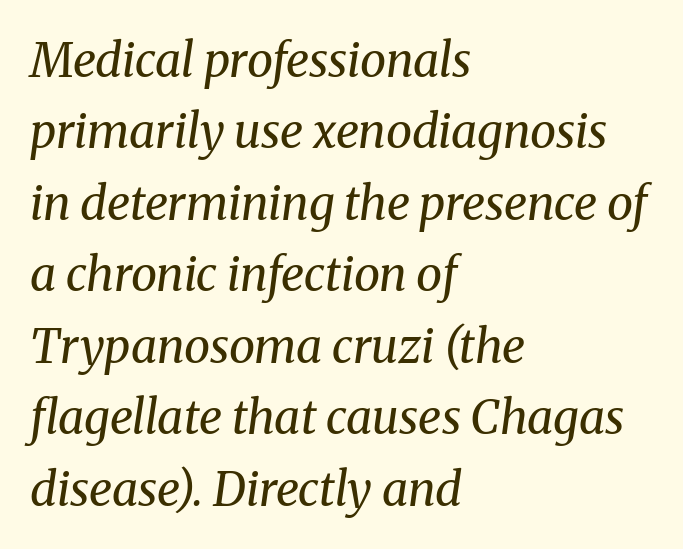
{"serif": "yes", "italic": "yes", "lean": "right", "slant_degrees": 8, "bold": "no", "weight": "regular", "width": "normal", "stroke_contrast": "medium", "x_height": "medium", "monospaced": "no", "underline": "no", "align": "left", "line_spacing": "normal", "line_spacing_ratio": 1.52, "letter_spacing": "normal", "letter_spacing_em": 0.0, "glyph_px": 47}
